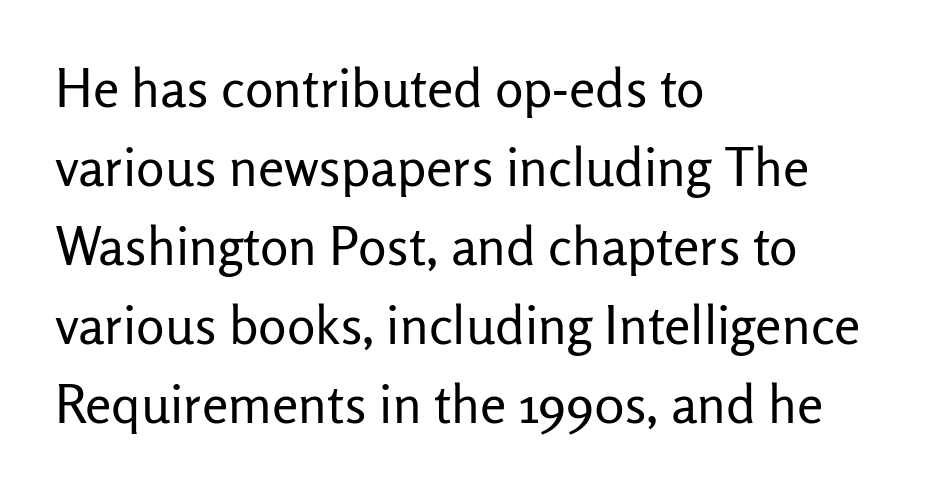
Q: Is the text bold? A: No.
Q: Is the text italic (slanted)? A: No, it is upright.
Q: Is the typeface a serif or a sans-serif typeface? A: Sans-serif.
Q: Is the text underlined? A: No.
Q: How is the paragraph aligned? A: Left-aligned.
Q: Is the spacing between letters normal or unusually wide? A: Normal.
Q: Is the spacing between lines tight, normal or loose? A: Normal.
Q: Width (condensed, normal, or wide)? A: Normal.
Q: Stroke contrast? A: Low.
Q: x-height? A: Medium.
Q: Monospaced? A: No.
